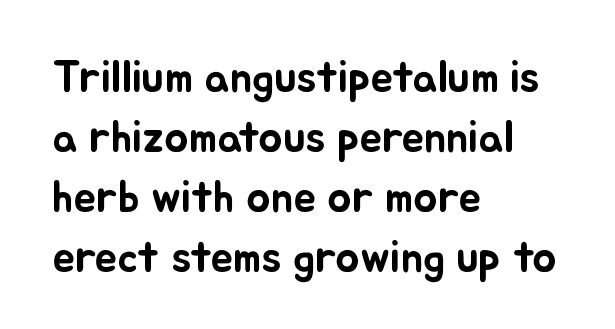
The image shows 45 px text type, upright; set left-aligned, normal line spacing (1.33x), normal letter spacing, not underlined; low stroke contrast and a small x-height.
